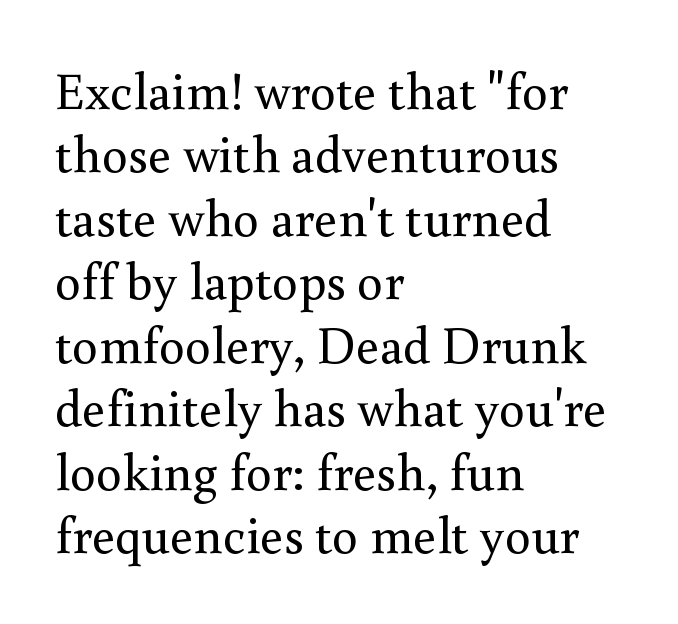
Q: Is the text bold? A: No.
Q: Is the text italic (slanted)? A: No, it is upright.
Q: Is the typeface a serif or a sans-serif typeface? A: Serif.
Q: Is the text underlined? A: No.
Q: How is the paragraph aligned? A: Left-aligned.
Q: Is the spacing between letters normal or unusually wide? A: Normal.
Q: Width (condensed, normal, or wide)? A: Normal.
Q: Stroke contrast? A: Medium.
Q: x-height? A: Small.
Q: Monospaced? A: No.
